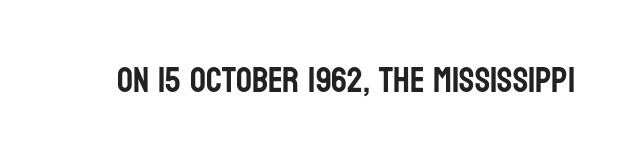
This is roman type, the default non-slanted kind. Just letters on the line, the space beneath them empty. What stands out about the letter spacing? Nothing — it is the standard amount. Do the characters align in a grid? No, the font is proportional.
